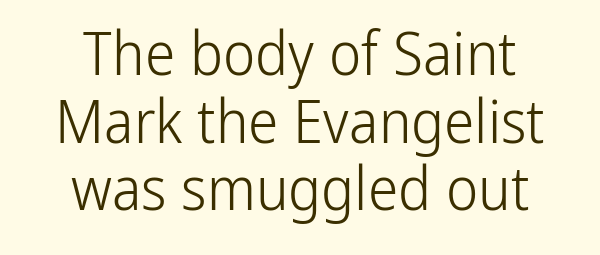
{"serif": "no", "italic": "no", "bold": "no", "weight": "light", "width": "condensed", "stroke_contrast": "low", "x_height": "medium", "monospaced": "no", "underline": "no", "align": "center", "line_spacing": "tight", "line_spacing_ratio": 1.11, "letter_spacing": "normal", "letter_spacing_em": 0.0, "glyph_px": 61}
